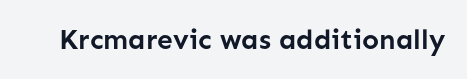
The image shows 28 px semibold sans-serif type, upright; set normal letter spacing, not underlined; low stroke contrast and a medium x-height.
